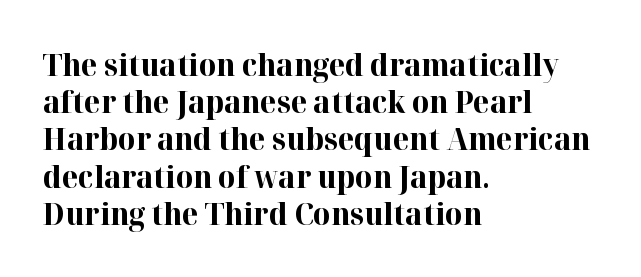
Are there feet on the stems? There are — it's a serif. Tall strokes in this sample are plumb rather than angled. Compared with typical body copy, the letter spacing here is the same. Which margin do the lines hug? The left one — the right edge is uneven. Any mark beneath the type? The region is blank.
